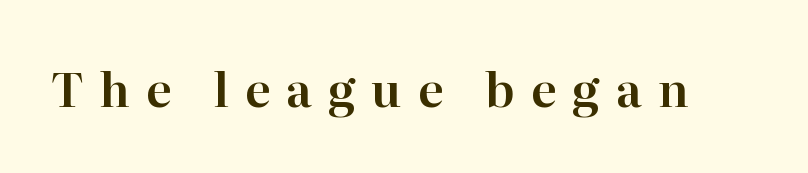
Q: Is the text italic (slanted)? A: No, it is upright.
Q: Is the typeface a serif or a sans-serif typeface? A: Serif.
Q: Is the text underlined? A: No.
Q: Is the spacing between letters normal or unusually wide? A: Unusually wide.
Q: Width (condensed, normal, or wide)? A: Normal.
Q: Stroke contrast? A: High.
Q: x-height? A: Medium.
Q: Monospaced? A: No.
